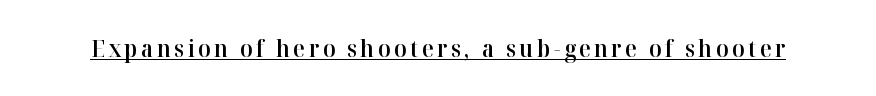
The image shows 24 px text type, upright; set underlined.
